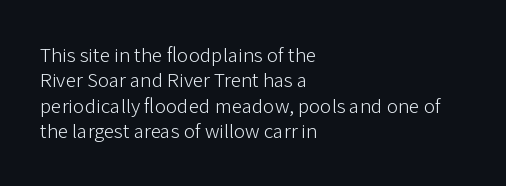
The image shows 21 px text type, upright; set left-aligned, line spacing 1.21x, normal letter spacing, not underlined.
